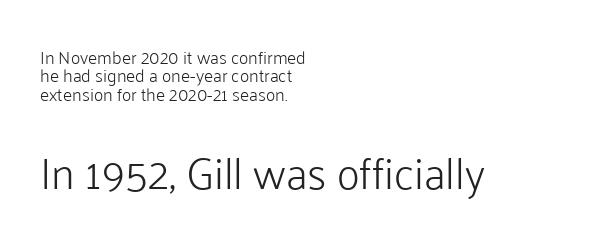
{"serif": "no", "italic": "no", "bold": "no", "weight": "light", "width": "normal", "stroke_contrast": "low", "x_height": "medium", "monospaced": "no", "underline": "no", "align": "left", "line_spacing": "tight", "line_spacing_ratio": 1.02, "letter_spacing": "normal", "letter_spacing_em": 0.0, "larger_block": "second", "size_ratio": 2.44, "glyph_px": 44}
